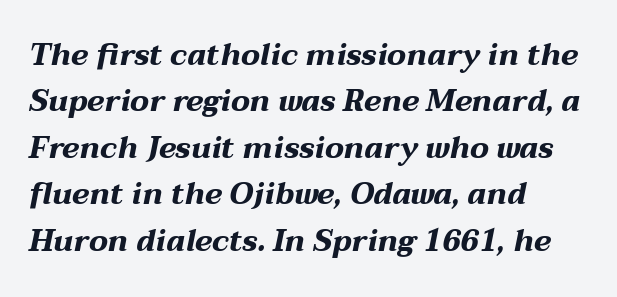
Q: Is the text bold? A: Yes.
Q: Is the text italic (slanted)? A: Yes, it leans right by about 12 degrees.
Q: Is the text underlined? A: No.
Q: How is the paragraph aligned? A: Left-aligned.
Q: Is the spacing between letters normal or unusually wide? A: Normal.
Q: Is the spacing between lines tight, normal or loose? A: Normal.
Q: Width (condensed, normal, or wide)? A: Wide.
Q: Stroke contrast? A: Medium.
Q: x-height? A: Medium.
Q: Monospaced? A: No.
